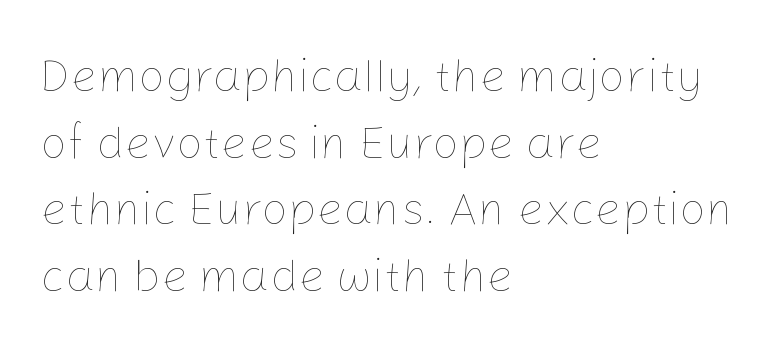
The image shows 47 px thin type, upright; set left-aligned, normal line spacing (1.42x), normal letter spacing, not underlined; low stroke contrast and a medium x-height.
